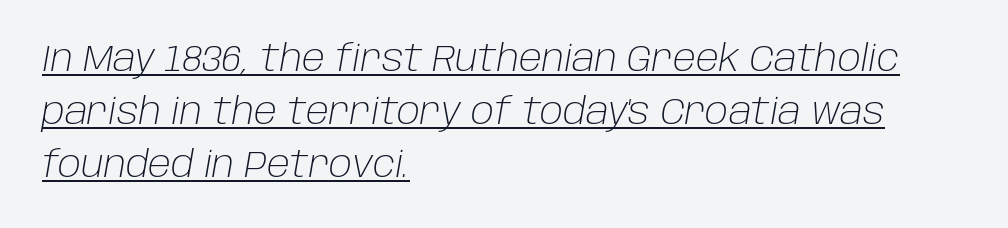
The image shows 36 px light type, italic (leaning right); set left-aligned, normal line spacing (1.47x), normal letter spacing, underlined; low stroke contrast and a large x-height.
